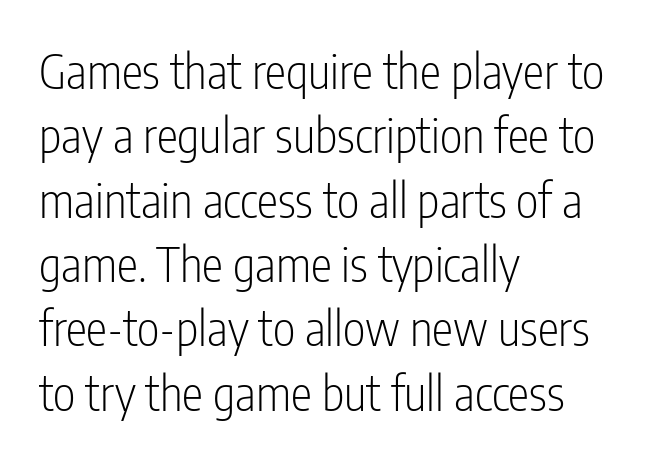
{"serif": "no", "italic": "no", "bold": "no", "weight": "light", "width": "condensed", "stroke_contrast": "low", "x_height": "medium", "monospaced": "no", "underline": "no", "align": "left", "line_spacing": "normal", "line_spacing_ratio": 1.34, "letter_spacing": "normal", "letter_spacing_em": 0.0, "glyph_px": 48}
